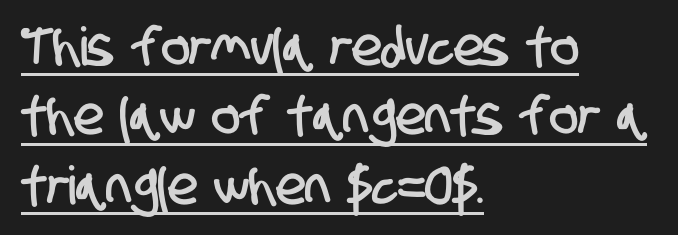
Q: Is the typeface a serif or a sans-serif typeface? A: Sans-serif.
Q: Is the text underlined? A: Yes.
Q: How is the paragraph aligned? A: Left-aligned.
Q: Is the spacing between letters normal or unusually wide? A: Normal.
Q: Is the spacing between lines tight, normal or loose? A: Normal.
Q: Width (condensed, normal, or wide)? A: Condensed.
Q: Stroke contrast? A: Low.
Q: x-height? A: Large.
Q: Monospaced? A: No.
